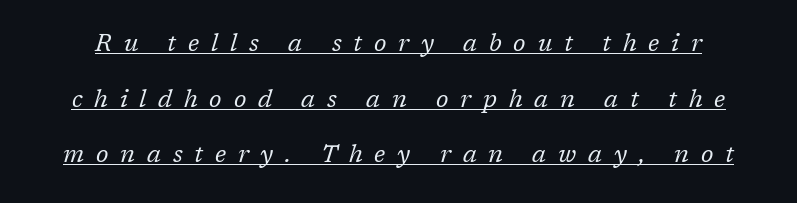
Honestly, the underline is the first thing you notice here. The specimen reads as italic at a glance. Letters have the restrained weight of plain body copy at most. The letters are spread apart with noticeably loose tracking. Leading is clearly above the norm, producing a sparse column.
